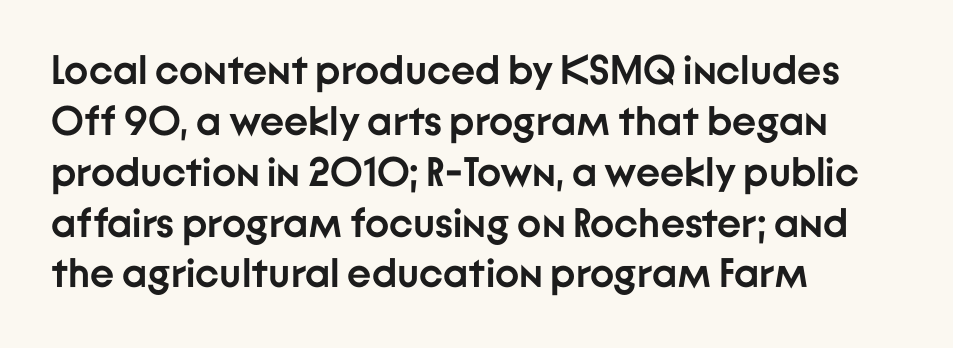
{"serif": "no", "italic": "no", "bold": "yes", "weight": "semibold", "width": "normal", "stroke_contrast": "low", "x_height": "medium", "monospaced": "no", "underline": "no", "align": "left", "line_spacing_ratio": 1.24, "letter_spacing": "normal", "letter_spacing_em": 0.0, "glyph_px": 41}
